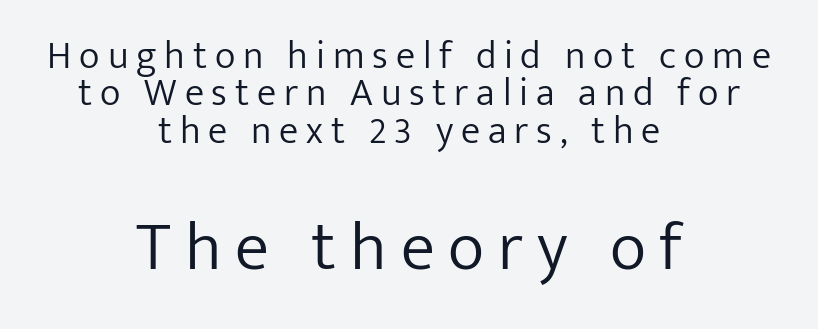
{"serif": "no", "italic": "no", "bold": "no", "weight": "light", "width": "normal", "stroke_contrast": "low", "x_height": "medium", "monospaced": "no", "underline": "no", "align": "center", "line_spacing": "tight", "line_spacing_ratio": 0.96, "letter_spacing": "wide", "letter_spacing_em": 0.2, "larger_block": "second", "size_ratio": 1.77, "glyph_px": 69}
